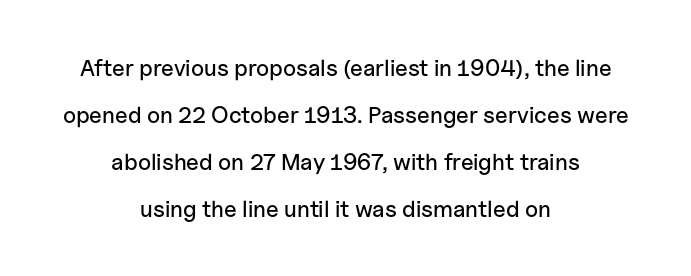
The image shows 23 px text type, upright; set centered, loose line spacing (2.04x), normal letter spacing, not underlined.
